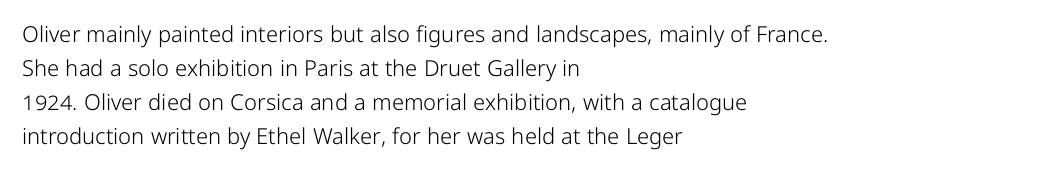
Caption: multi-line text, flush left, ragged right. Rendered with straight, roman letterforms. Beneath every word, the page is bare. Weight: not bold — regular or lighter. Nobody touched the tracking dial on this one. Vertically, the passage feels balanced, rows spaced as you'd expect.
